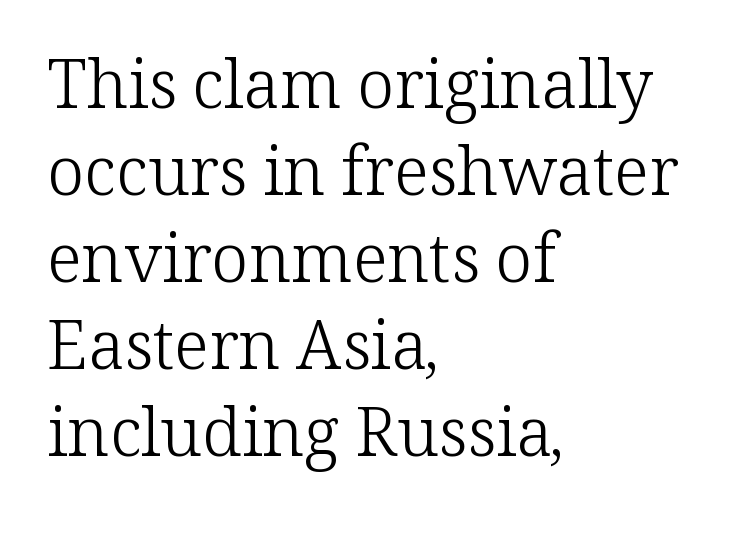
{"serif": "yes", "italic": "no", "bold": "no", "weight": "light", "width": "normal", "stroke_contrast": "low", "x_height": "medium", "monospaced": "no", "underline": "no", "align": "left", "line_spacing": "normal", "line_spacing_ratio": 1.3, "letter_spacing": "normal", "letter_spacing_em": 0.0, "glyph_px": 67}
